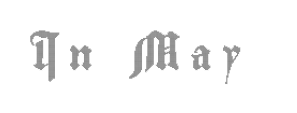
{"italic": "no", "width": "condensed", "x_height": "small", "monospaced": "no", "underline": "no", "letter_spacing": "wide", "letter_spacing_em": 0.34, "glyph_px": 30}
